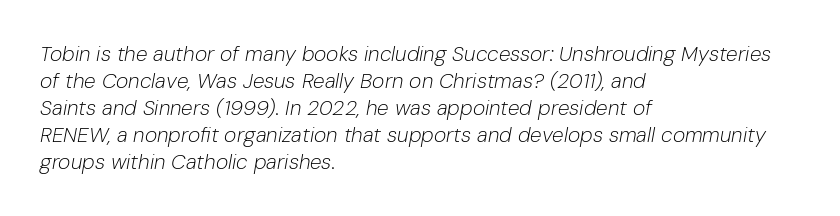
Q: Is the text bold? A: No.
Q: Is the text italic (slanted)? A: Yes, it leans right by about 10 degrees.
Q: Is the text underlined? A: No.
Q: How is the paragraph aligned? A: Left-aligned.
Q: Is the spacing between letters normal or unusually wide? A: Normal.
Q: Is the spacing between lines tight, normal or loose? A: Normal.
